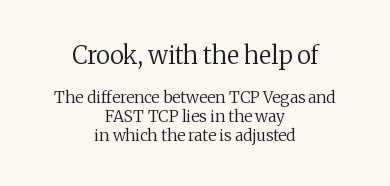
The image shows 24 px text type, upright; set centered, line spacing 1.17x, normal letter spacing, not underlined; the first (top) block is 1.5x larger.
